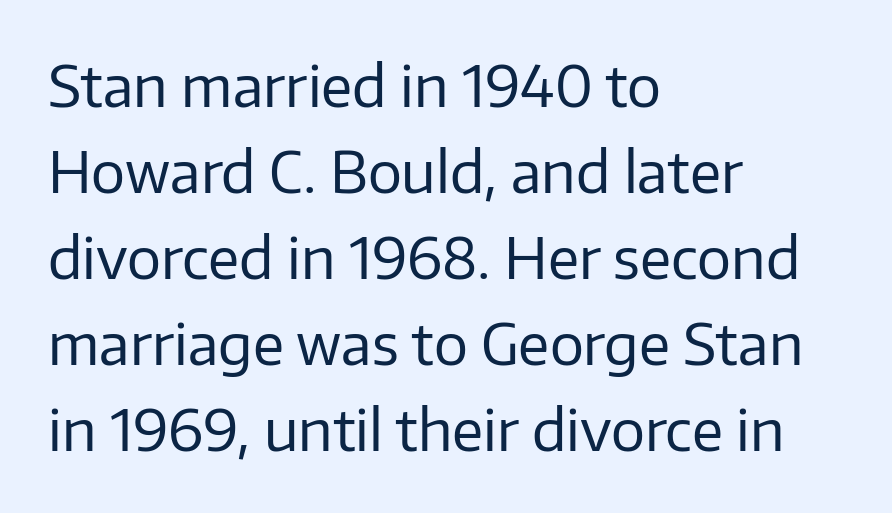
The ragged edge is on the right, which tells us the setting is flush left. In terms of posture, this sample is upright. No word sits above an underline. Serif or sans? Sans — the stroke terminals are bare. Reading down the column, the eye jumps a familiar distance to each next line.
